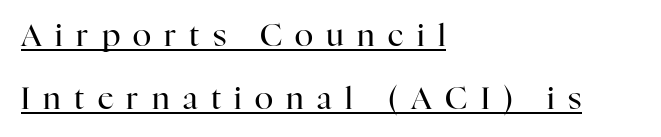
Q: Is the text bold? A: No.
Q: Is the text italic (slanted)? A: No, it is upright.
Q: Is the typeface a serif or a sans-serif typeface? A: Serif.
Q: Is the text underlined? A: Yes.
Q: How is the paragraph aligned? A: Left-aligned.
Q: Is the spacing between letters normal or unusually wide? A: Unusually wide.
Q: Is the spacing between lines tight, normal or loose? A: Loose.
Q: Width (condensed, normal, or wide)? A: Normal.
Q: Stroke contrast? A: High.
Q: x-height? A: Medium.
Q: Monospaced? A: No.
